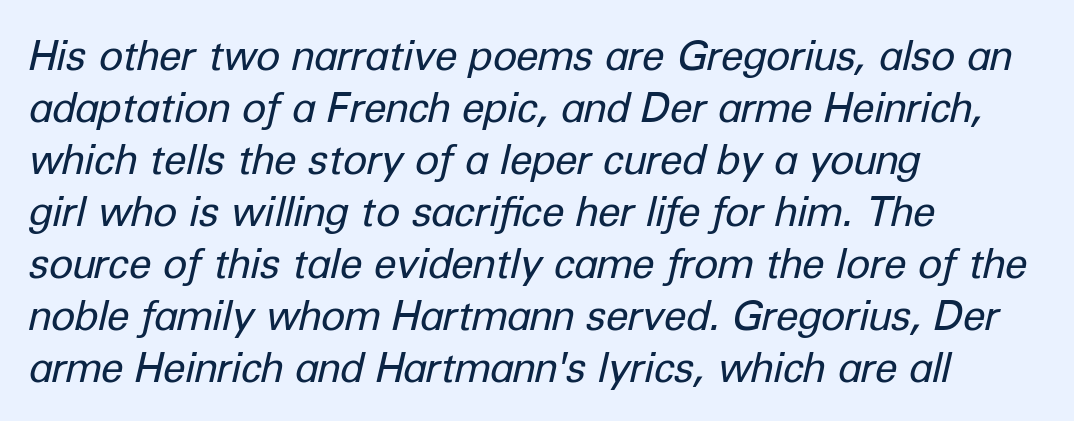
Q: Is the text bold? A: No.
Q: Is the text italic (slanted)? A: Yes, it leans right by about 12 degrees.
Q: Is the text underlined? A: No.
Q: How is the paragraph aligned? A: Left-aligned.
Q: Is the spacing between letters normal or unusually wide? A: Normal.
Q: Is the spacing between lines tight, normal or loose? A: Normal.
Q: Width (condensed, normal, or wide)? A: Normal.
Q: Stroke contrast? A: Low.
Q: x-height? A: Medium.
Q: Monospaced? A: No.
